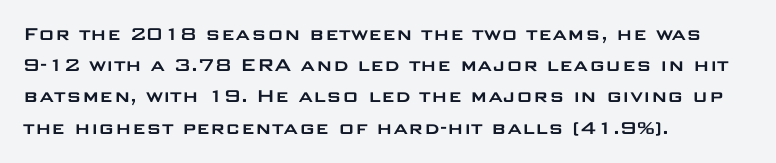
The image shows 22 px text type, upright; set left-aligned, normal line spacing (1.42x), normal letter spacing, not underlined.
